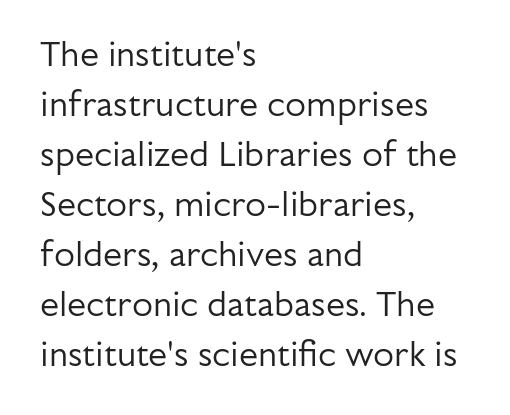
Q: Is the text bold? A: No.
Q: Is the text italic (slanted)? A: No, it is upright.
Q: Is the typeface a serif or a sans-serif typeface? A: Sans-serif.
Q: Is the text underlined? A: No.
Q: How is the paragraph aligned? A: Left-aligned.
Q: Is the spacing between letters normal or unusually wide? A: Normal.
Q: Is the spacing between lines tight, normal or loose? A: Normal.
Q: Width (condensed, normal, or wide)? A: Normal.
Q: Stroke contrast? A: Low.
Q: x-height? A: Medium.
Q: Monospaced? A: No.
